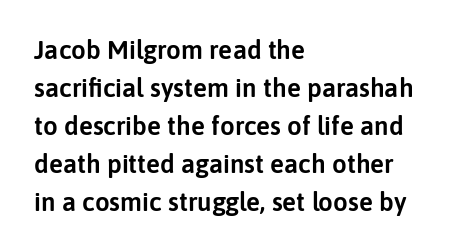
Q: Is the text italic (slanted)? A: No, it is upright.
Q: Is the text underlined? A: No.
Q: How is the paragraph aligned? A: Left-aligned.
Q: Is the spacing between letters normal or unusually wide? A: Normal.
Q: Is the spacing between lines tight, normal or loose? A: Normal.
